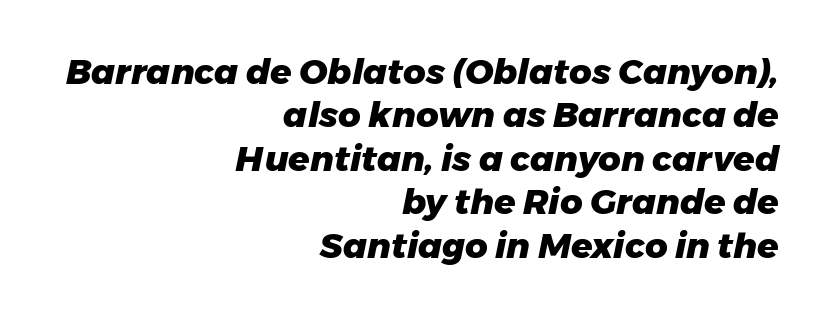
{"italic": "yes", "lean": "right", "slant_degrees": 11, "bold": "yes", "weight": "heavy", "width": "normal", "stroke_contrast": "low", "x_height": "medium", "monospaced": "no", "underline": "no", "align": "right", "line_spacing_ratio": 1.24, "letter_spacing": "normal", "letter_spacing_em": 0.0, "glyph_px": 35}
